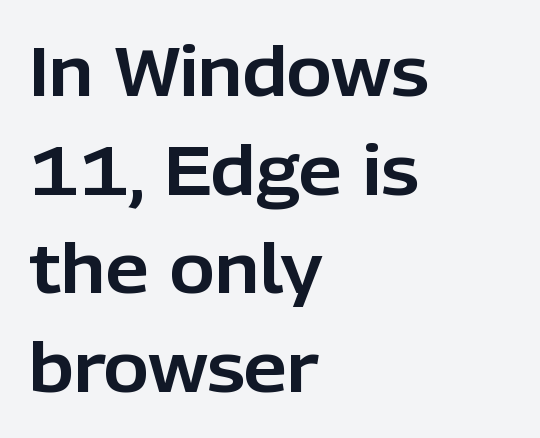
The image shows 69 px sans-serif type, upright; set left-aligned, normal line spacing (1.43x), normal letter spacing, not underlined; low stroke contrast and a medium x-height.
